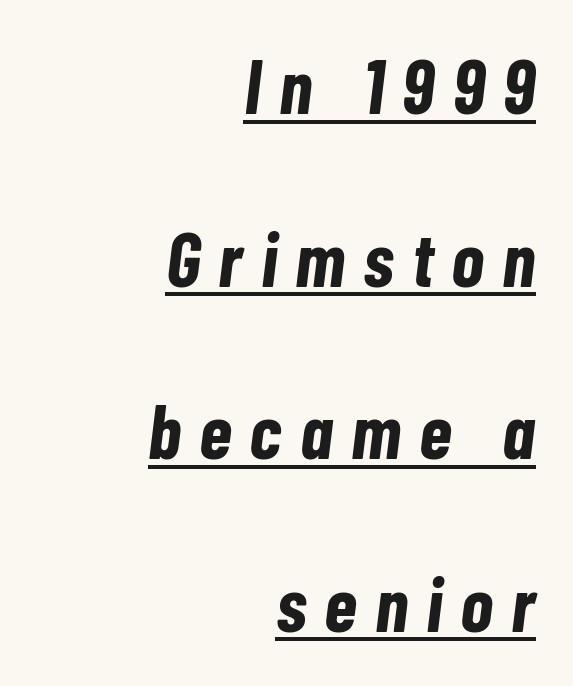
The image shows 76 px bold, condensed type, italic (leaning right); set right-aligned, loose line spacing (2.27x), unusually wide letter spacing (+0.24 em), underlined; low stroke contrast and a medium x-height.
